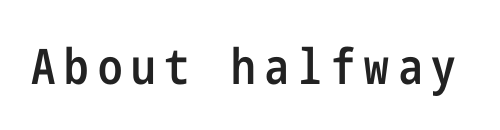
The image shows 49 px semibold, condensed sans-serif type, upright; set not underlined; low stroke contrast and a medium x-height.
